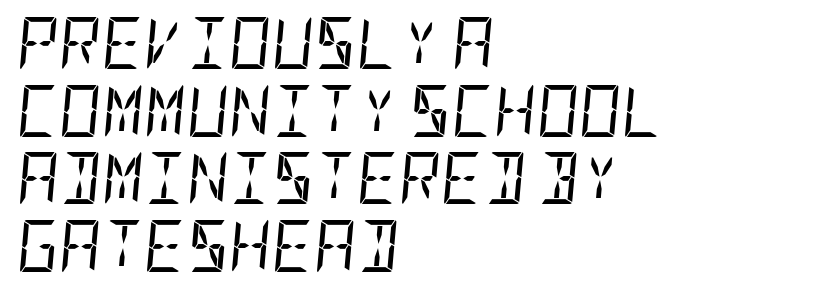
Q: Is the text bold? A: No.
Q: Is the text italic (slanted)? A: Yes, it leans right by about 5 degrees.
Q: Is the text underlined? A: No.
Q: How is the paragraph aligned? A: Left-aligned.
Q: Is the spacing between letters normal or unusually wide? A: Normal.
Q: Is the spacing between lines tight, normal or loose? A: Normal.
Q: Width (condensed, normal, or wide)? A: Condensed.
Q: Stroke contrast? A: Low.
Q: x-height? A: Large.
